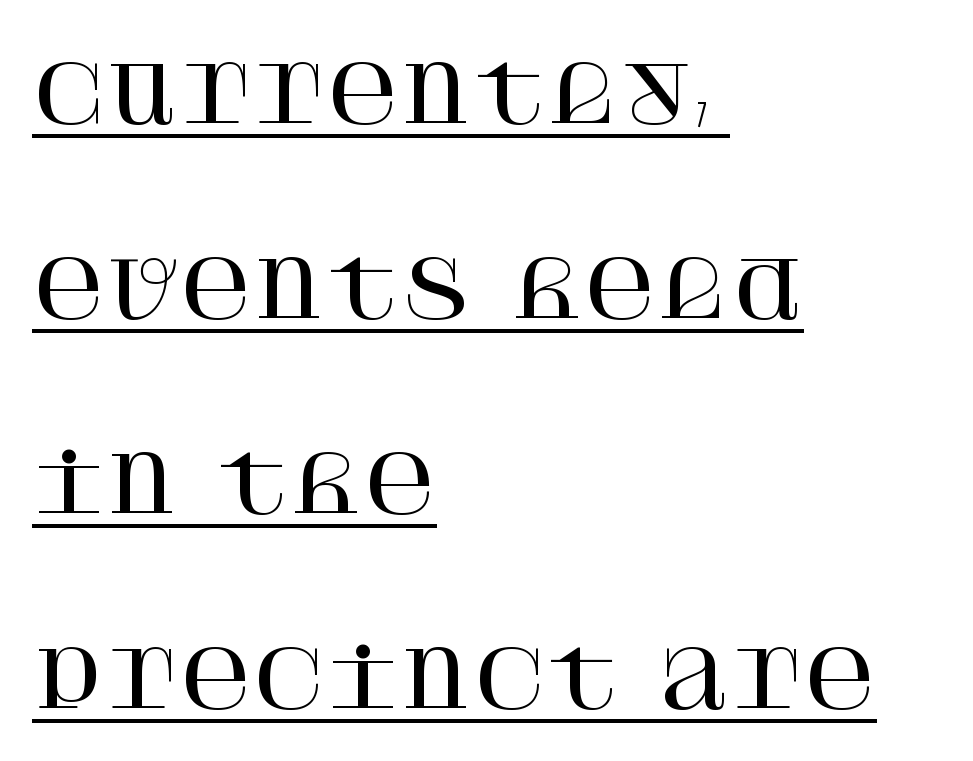
{"serif": "yes", "italic": "no", "width": "normal", "stroke_contrast": "high", "x_height": "large", "underline": "yes", "align": "left", "line_spacing": "loose", "line_spacing_ratio": 2.47, "letter_spacing": "normal", "letter_spacing_em": 0.0, "glyph_px": 79}
